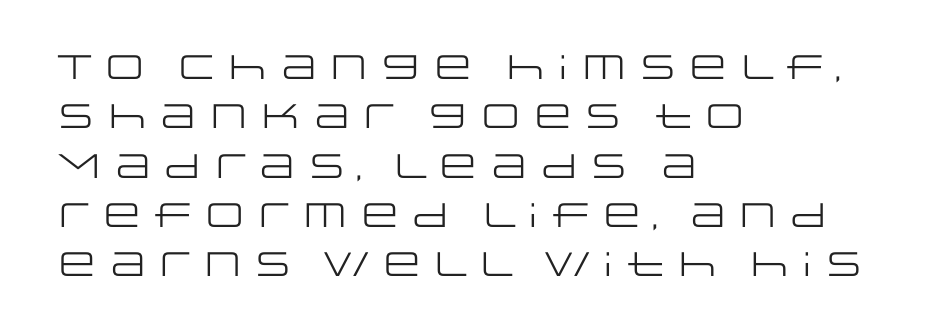
The image shows 34 px regular-weight, wide sans-serif type, upright; set left-aligned, normal line spacing (1.45x), normal letter spacing, not underlined; low stroke contrast and a large x-height.
